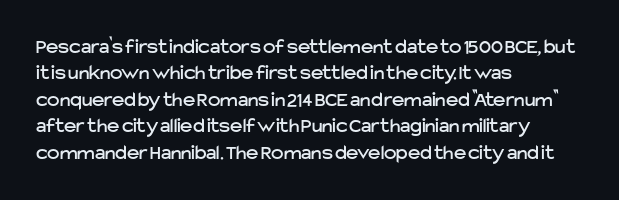
Q: Is the text italic (slanted)? A: No, it is upright.
Q: Is the text underlined? A: No.
Q: How is the paragraph aligned? A: Left-aligned.
Q: Is the spacing between letters normal or unusually wide? A: Normal.
Q: Is the spacing between lines tight, normal or loose? A: Normal.
